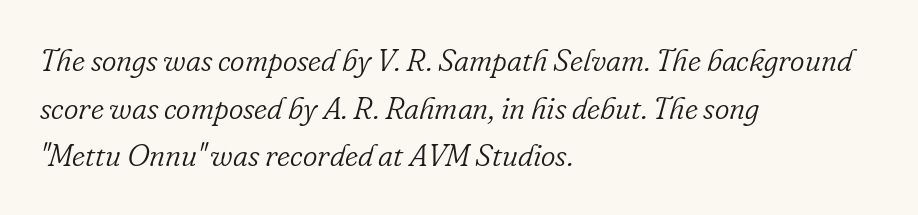
The image shows 31 px light serif type, italic (leaning right); set left-aligned, normal line spacing (1.54x), normal letter spacing, not underlined; low stroke contrast and a small x-height.
